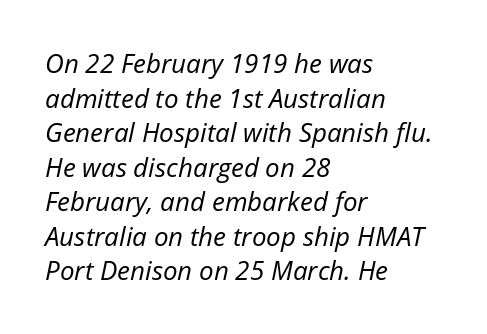
Q: Is the text bold? A: No.
Q: Is the text italic (slanted)? A: Yes, it leans right by about 12 degrees.
Q: Is the text underlined? A: No.
Q: How is the paragraph aligned? A: Left-aligned.
Q: Is the spacing between letters normal or unusually wide? A: Normal.
Q: Is the spacing between lines tight, normal or loose? A: Normal.
